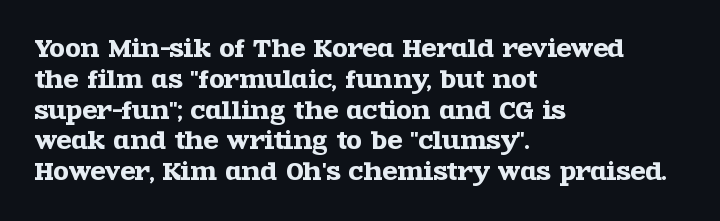
{"italic": "no", "underline": "no", "align": "left", "line_spacing": "normal", "line_spacing_ratio": 1.4, "letter_spacing": "normal", "letter_spacing_em": 0.0, "glyph_px": 22}
